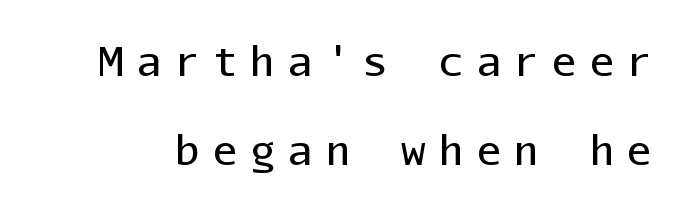
The image shows 41 px regular-weight sans-serif type, upright, monospaced; set loose line spacing (2.17x), unusually wide letter spacing (+0.32 em), not underlined; low stroke contrast and a medium x-height.
